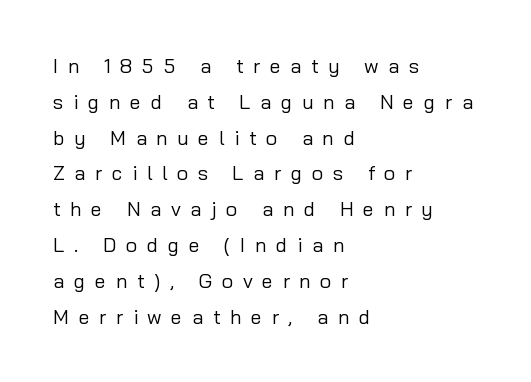
Q: Is the text bold? A: No.
Q: Is the text italic (slanted)? A: No, it is upright.
Q: Is the text underlined? A: No.
Q: How is the paragraph aligned? A: Left-aligned.
Q: Is the spacing between letters normal or unusually wide? A: Unusually wide.
